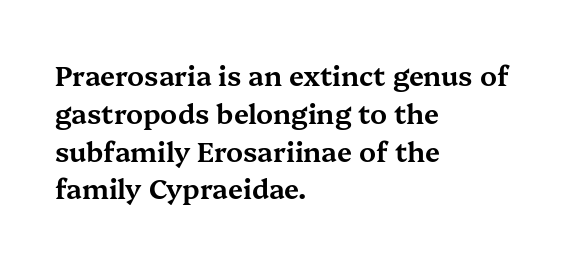
{"italic": "no", "underline": "no", "align": "left", "line_spacing": "normal", "line_spacing_ratio": 1.4, "letter_spacing": "normal", "letter_spacing_em": 0.0, "glyph_px": 27}
